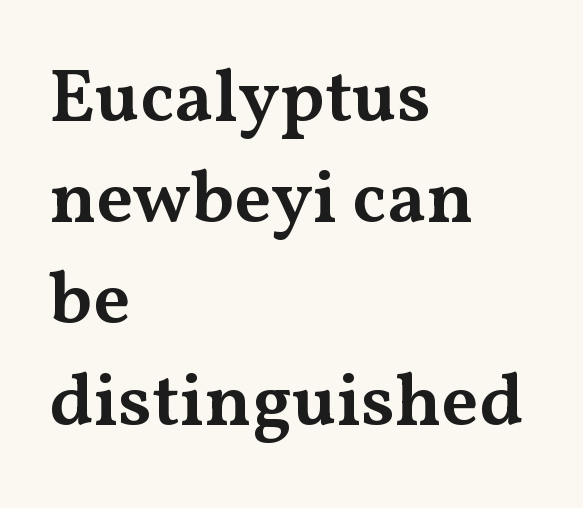
The image shows 75 px semibold, wide serif type, upright; set left-aligned, normal line spacing (1.35x), normal letter spacing, not underlined; medium stroke contrast and a medium x-height.
